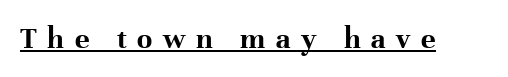
On the weight axis this lands at bold, roughly 700. These lines were composed using upright roman letters. A baseline rule has been typeset under these characters. Substantial extra tracking has been applied to these lines. Each letter's strokes conclude with small projecting serifs. Here the designer chose a conventional face with non-uniform glyph widths.
